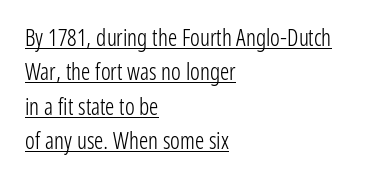
The image shows 23 px text type, upright; set left-aligned, normal line spacing (1.5x), normal letter spacing, underlined.
